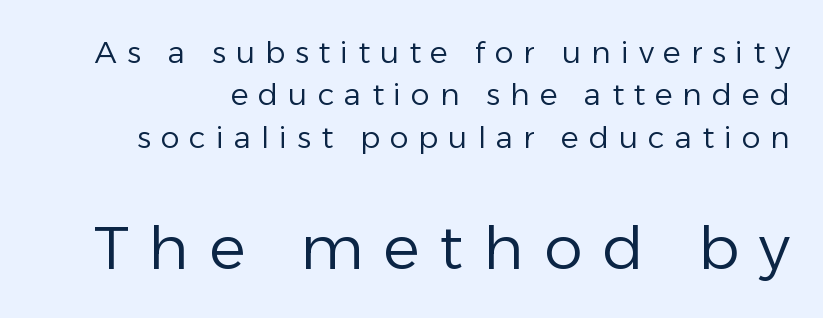
The image shows 61 px regular-weight sans-serif type, upright; set normal line spacing (1.41x), unusually wide letter spacing (+0.33 em), not underlined; the second (bottom) block is 2.03x larger; low stroke contrast and a medium x-height.
